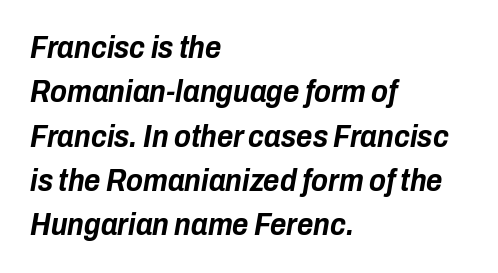
The image shows 31 px bold, condensed type, italic (leaning right); set left-aligned, normal line spacing (1.43x), normal letter spacing, not underlined; low stroke contrast and a medium x-height.
